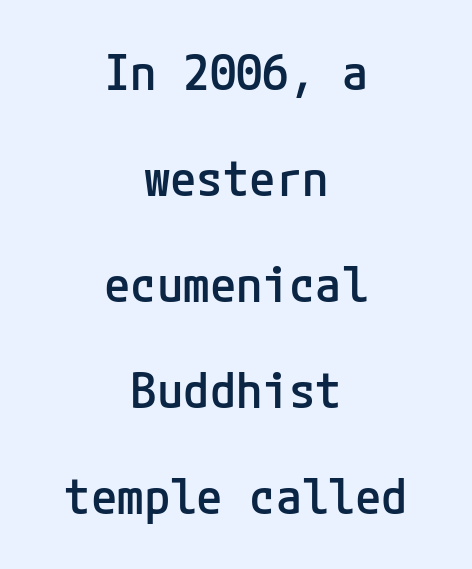
The image shows 48 px semibold sans-serif type, upright; set centered, loose line spacing (2.21x), normal letter spacing, not underlined; low stroke contrast and a medium x-height.
